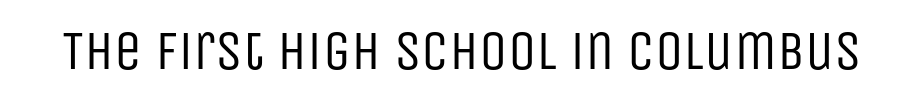
Each letter keeps its own natural width here, so spacing adapts to shape. The typography opts for an upright posture over an oblique one. Glance below the letters and you will spot only blank space. Heaviness? Minimal to ordinary, like unemphasized prose. No extra tracking has been applied to these lines.
